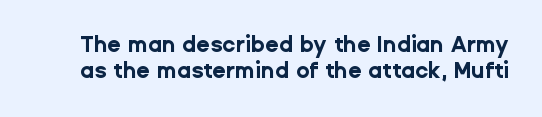
Q: Is the text bold? A: Yes.
Q: Is the text italic (slanted)? A: No, it is upright.
Q: Is the text underlined? A: No.
Q: Is the spacing between letters normal or unusually wide? A: Normal.
